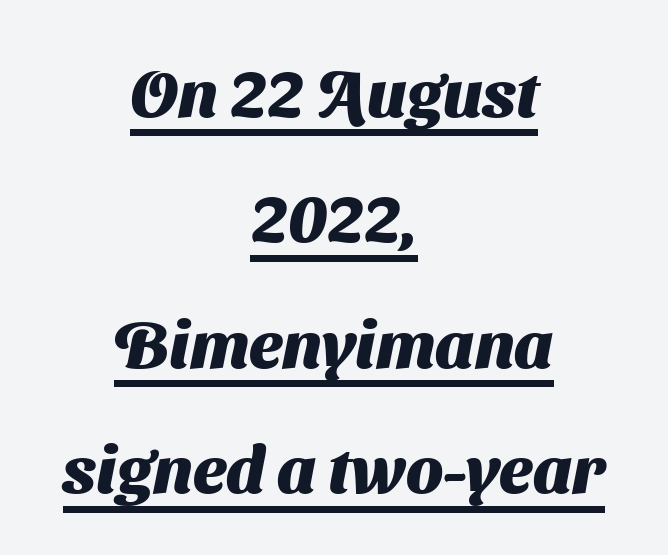
Q: Is the text bold? A: Yes.
Q: Is the typeface a serif or a sans-serif typeface? A: Sans-serif.
Q: Is the text underlined? A: Yes.
Q: How is the paragraph aligned? A: Centered.
Q: Is the spacing between letters normal or unusually wide? A: Normal.
Q: Is the spacing between lines tight, normal or loose? A: Loose.
Q: Width (condensed, normal, or wide)? A: Normal.
Q: Stroke contrast? A: Medium.
Q: x-height? A: Medium.
Q: Monospaced? A: No.
